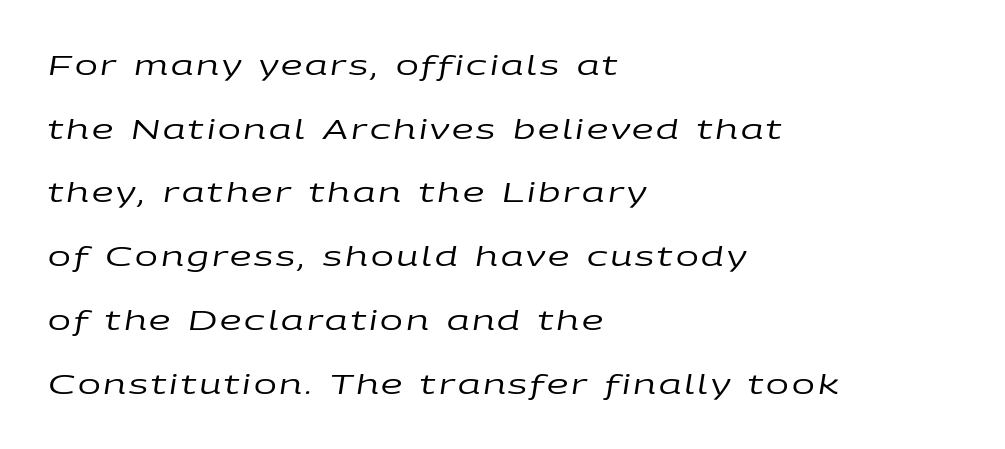
Nothing heavy about these letters — not bold at all. The specimen omits any rule beneath the text block's lines. Designer's note — italics engaged. If you measured baseline to baseline, you'd find a long distance. Line beginnings align vertically; line endings do not.
